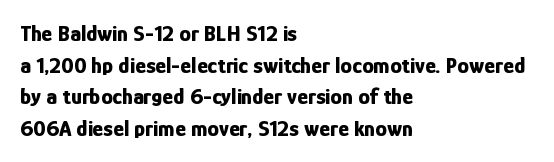
One glance says typical: line gaps are just what's usual. The letters stand upright; this is a roman face. These lines stack with their left ends in a neat column. Bold? Absolutely — the strokes are thick and heavy.
